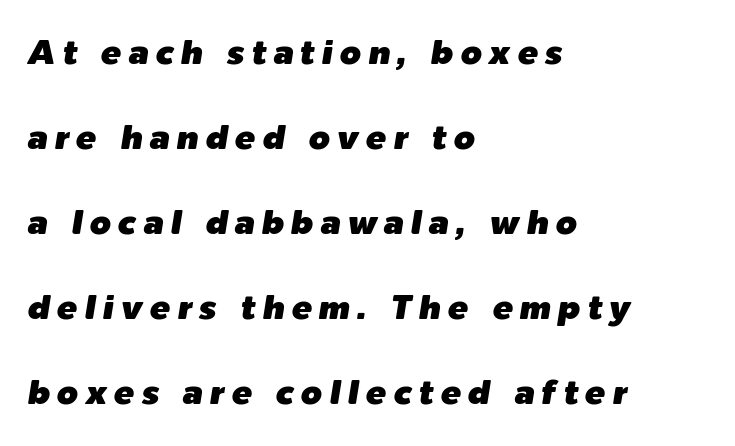
Here the designer chose a conventional face with non-uniform glyph widths. Each word looks stretched out because of the extra space between its letters. Line starts are locked; line ends wander. Vertical spacing — loose.
